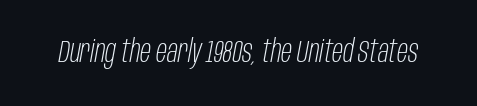
The image shows 32 px light, condensed type, italic (leaning right); set normal letter spacing, not underlined; low stroke contrast and a large x-height.
